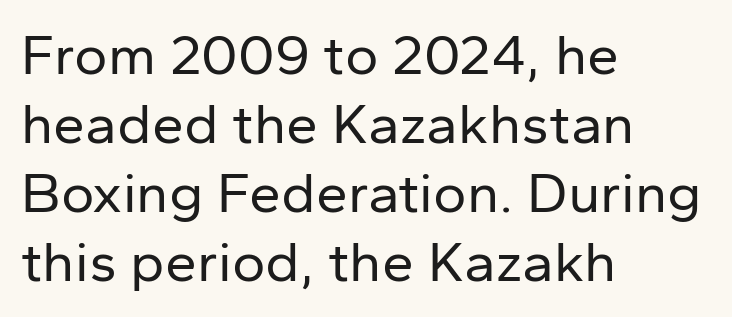
Spacing between characters is what you'd get straight out of the box. A typesetter would call this proportional, since set widths differ per character. I'd call this a sans setting — the letters go barefoot. Unlike italic type, these characters show no tilt at all.
